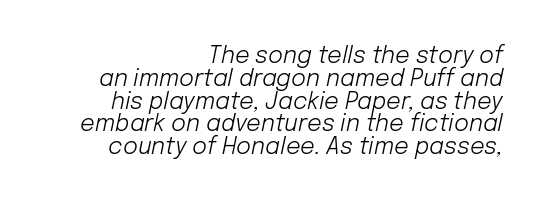
{"italic": "yes", "lean": "right", "slant_degrees": 12, "bold": "no", "underline": "no", "align": "right", "line_spacing": "tight", "line_spacing_ratio": 0.99, "letter_spacing": "normal", "letter_spacing_em": 0.0, "glyph_px": 23}
